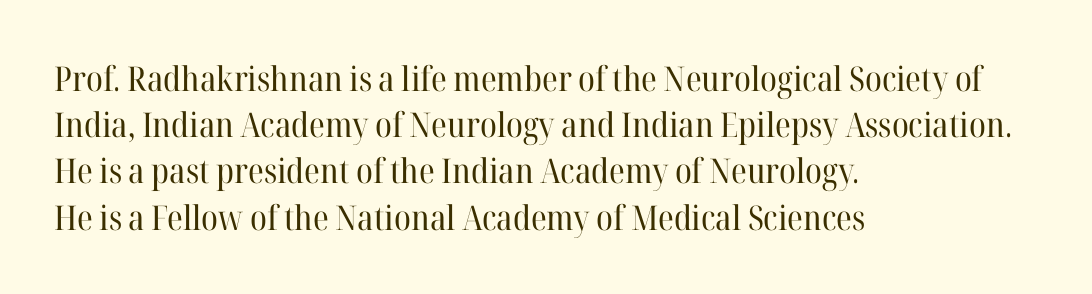
The face used here is rendered with its standard letterfit. Ascenders rise straight up at ninety degrees. The foot of each line stays bare and open. Typographically, this falls in the serif category. A student would call this left alignment; a typographer would say flush left, rag right.
